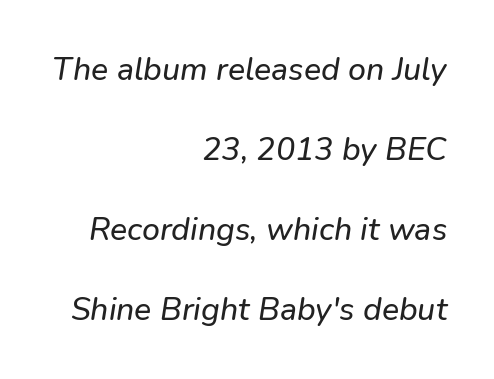
The image shows 32 px text type, italic (leaning right); set right-aligned, loose line spacing (2.5x), normal letter spacing, not underlined; low stroke contrast and a medium x-height.
